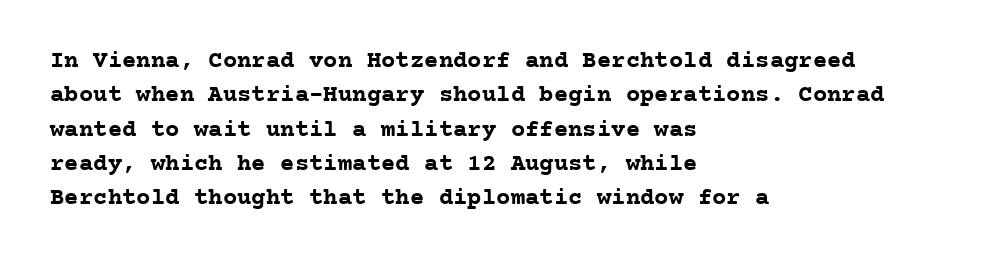
{"italic": "no", "bold": "yes", "underline": "no", "align": "left", "line_spacing": "normal", "line_spacing_ratio": 1.43, "letter_spacing": "normal", "letter_spacing_em": 0.0, "glyph_px": 24}
